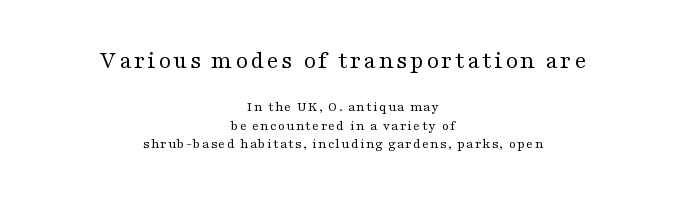
{"italic": "no", "bold": "no", "underline": "no", "align": "center", "line_spacing": "normal", "line_spacing_ratio": 1.33, "larger_block": "first", "size_ratio": 1.79, "glyph_px": 25}
